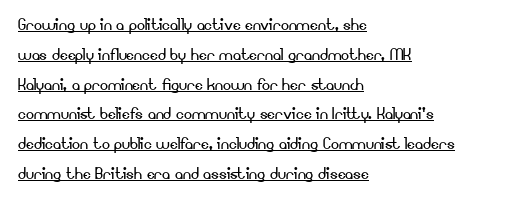
Weight class: somewhere from thin through regular. This is the regular roman posture of the typeface. The rendering uses a moderate line-height, typical for paragraphs. The lines in this sample share a left origin and differ only in where they stop.
